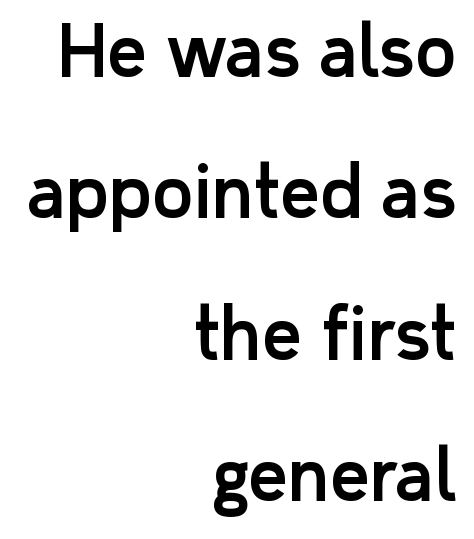
Clear beneath every line of the passage. Horizontal alignment here is rightward, an uncommon choice for prose. What stands out about the letter spacing? Nothing — it is the standard amount. Observe the absence of serifs on each vertical stroke in this sample. Is there much room between lines? Yes — plenty of vertical air separates them.
